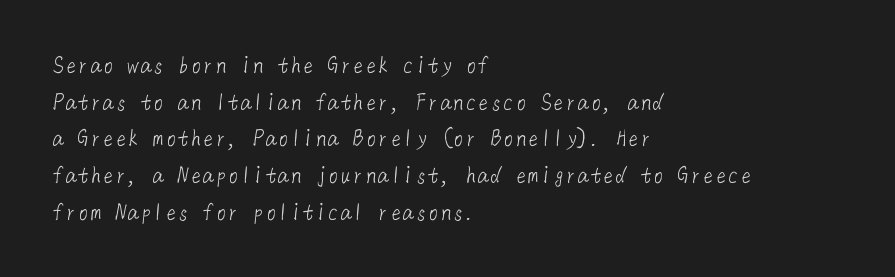
Honestly, the letter spacing is just normal — you wouldn't notice it. Ink coverage per letter is moderate at most. The lines in this sample share a left origin and differ only in where they stop. Is there much room between lines? A standard amount, neither cramped nor airy.
